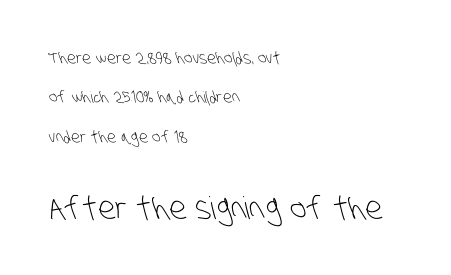
The image shows 31 px light, condensed sans-serif type; set left-aligned, loose line spacing (2.46x), normal letter spacing, not underlined; the second (bottom) block is 1.94x larger; low stroke contrast and a large x-height.
